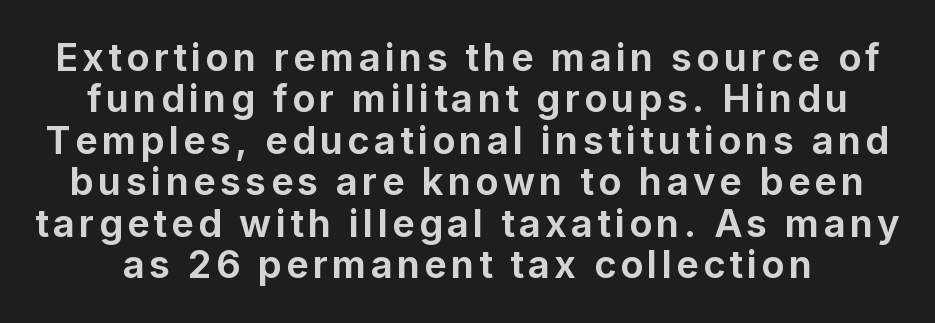
The image shows 38 px bold sans-serif type, upright; set tight line spacing (1.09x), not underlined; low stroke contrast and a medium x-height.
